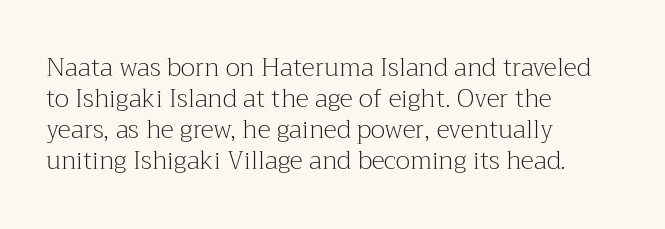
{"italic": "no", "bold": "no", "underline": "no", "align": "left", "line_spacing_ratio": 1.24, "letter_spacing": "normal", "letter_spacing_em": 0.0, "glyph_px": 25}
